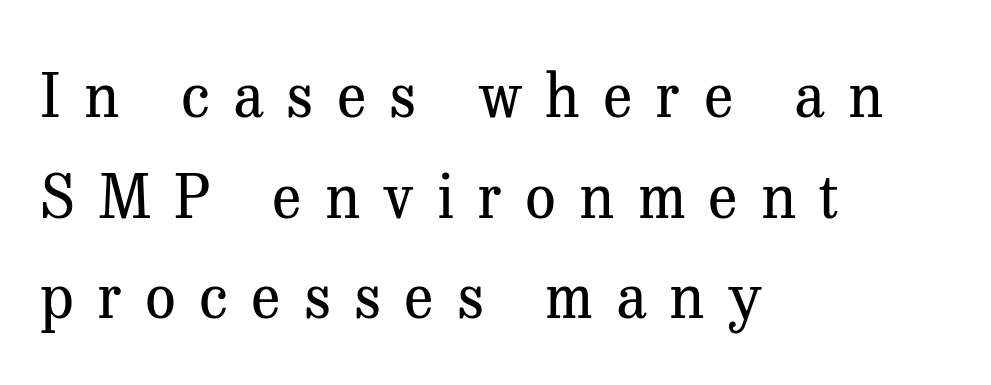
Q: Is the text bold? A: No.
Q: Is the text italic (slanted)? A: No, it is upright.
Q: Is the typeface a serif or a sans-serif typeface? A: Serif.
Q: Is the text underlined? A: No.
Q: How is the paragraph aligned? A: Left-aligned.
Q: Is the spacing between letters normal or unusually wide? A: Unusually wide.
Q: Is the spacing between lines tight, normal or loose? A: Normal.
Q: Width (condensed, normal, or wide)? A: Normal.
Q: Stroke contrast? A: Medium.
Q: x-height? A: Medium.
Q: Monospaced? A: No.
